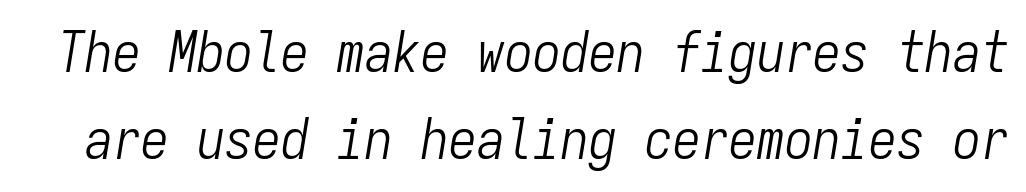
Descenders hang freely into open space. Weight: in the light-to-regular range. Leading: standard. The text carries the slant typical of an italic or oblique font. Spacing verdict: monospaced, one width for all characters. The rendering keeps characters at their native spacing.
